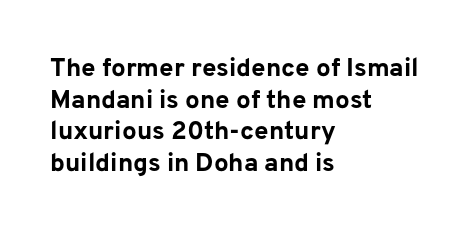
The image shows 26 px bold type, upright; set left-aligned, line spacing 1.22x, normal letter spacing, not underlined.
